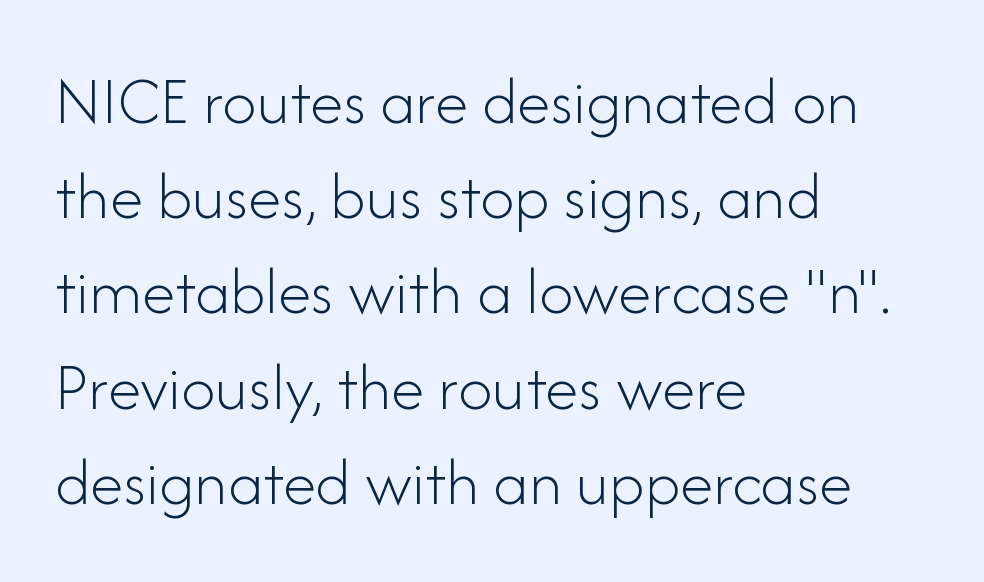
{"serif": "no", "italic": "no", "bold": "no", "weight": "light", "width": "normal", "stroke_contrast": "low", "x_height": "small", "monospaced": "no", "underline": "no", "align": "left", "line_spacing": "normal", "line_spacing_ratio": 1.4, "letter_spacing": "normal", "letter_spacing_em": 0.0, "glyph_px": 68}
